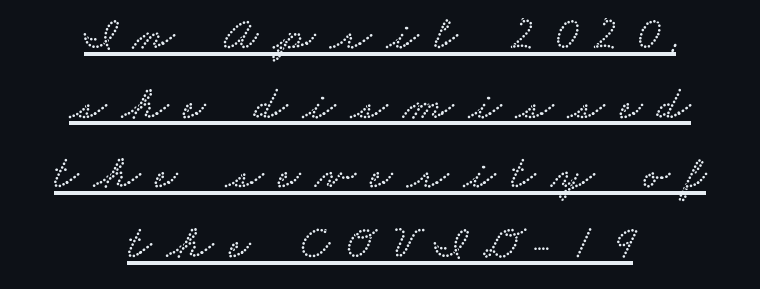
{"serif": "yes", "width": "wide", "stroke_contrast": "low", "x_height": "small", "monospaced": "no", "underline": "yes", "align": "center", "line_spacing": "normal", "line_spacing_ratio": 1.48, "letter_spacing": "wide", "letter_spacing_em": 0.33, "glyph_px": 47}
